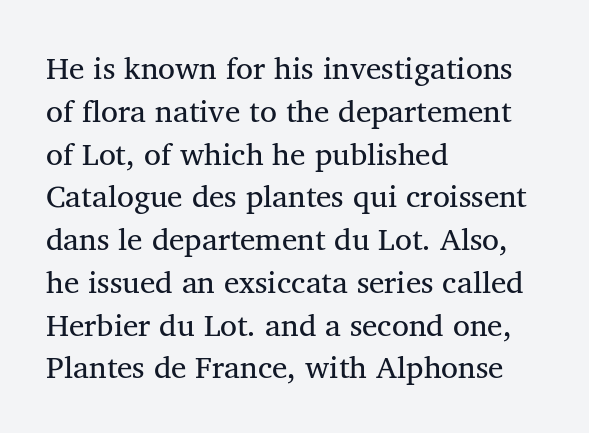
This is serif lettering, the kind often seen in printed books. Every character sits straight up, as roman type does. Is this a fixed-width face? No — the glyphs have proportional, varying widths. Here the glyphs are tracked normally, forming tight word shapes. A bare baseline throughout the passage. Horizontal alignment here is leftward, the default for most running prose.
